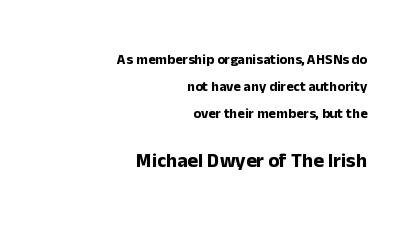
{"italic": "no", "bold": "yes", "underline": "no", "align": "right", "line_spacing": "loose", "line_spacing_ratio": 1.93, "letter_spacing": "normal", "letter_spacing_em": 0.0, "larger_block": "second", "size_ratio": 1.43, "glyph_px": 20}
